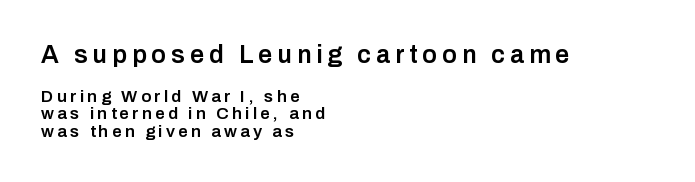
The image shows 25 px text type, upright; set left-aligned, tight line spacing (1.03x), unusually wide letter spacing (+0.2 em), not underlined; the first (top) block is 1.47x larger.
